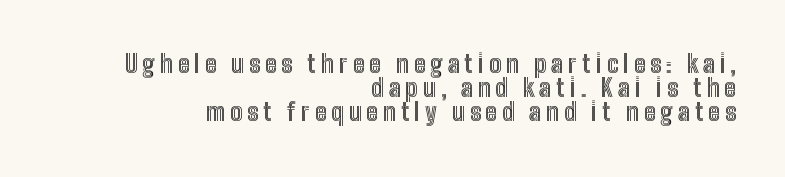
{"italic": "no", "underline": "no", "align": "right", "line_spacing": "tight", "line_spacing_ratio": 1.01, "letter_spacing": "wide", "letter_spacing_em": 0.2, "glyph_px": 24}
